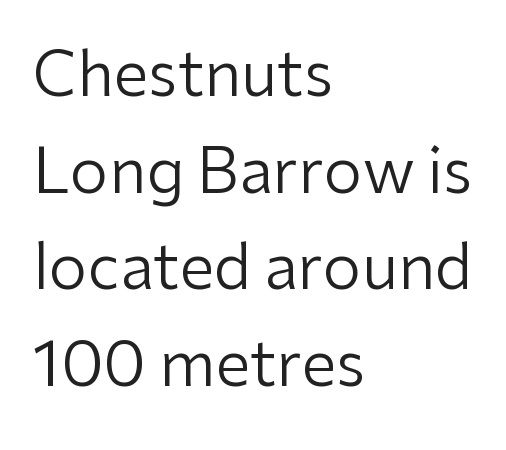
The image shows 62 px regular-weight sans-serif type, upright; set left-aligned, normal line spacing (1.56x), normal letter spacing, not underlined; low stroke contrast and a medium x-height.
